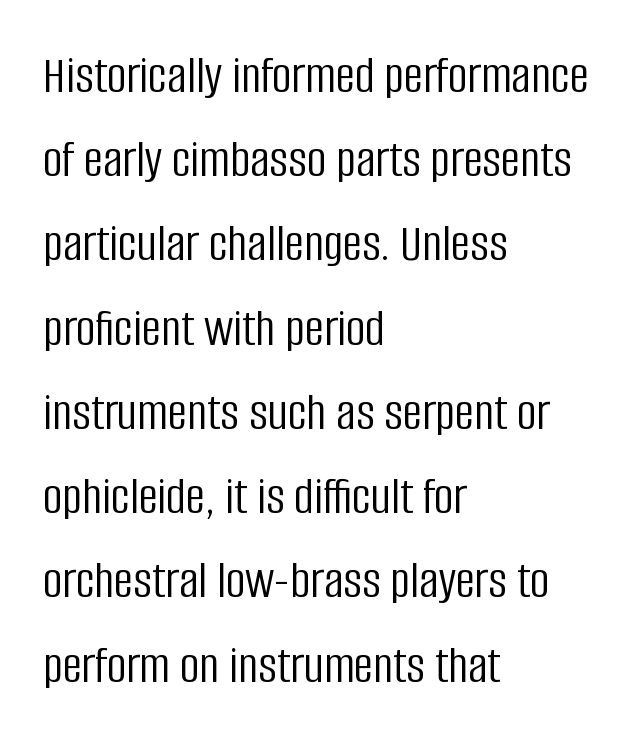
The image shows 54 px light, condensed sans-serif type, upright; set left-aligned, normal line spacing (1.56x), normal letter spacing, not underlined; low stroke contrast and a large x-height.
